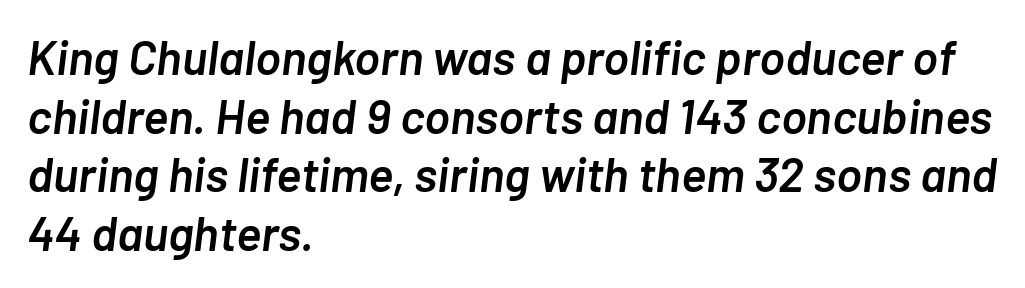
Q: Is the text bold? A: Semi-bold.
Q: Is the text italic (slanted)? A: Yes, it leans right by about 7 degrees.
Q: Is the text underlined? A: No.
Q: How is the paragraph aligned? A: Left-aligned.
Q: Is the spacing between letters normal or unusually wide? A: Normal.
Q: Width (condensed, normal, or wide)? A: Normal.
Q: Stroke contrast? A: Low.
Q: x-height? A: Medium.
Q: Monospaced? A: No.
